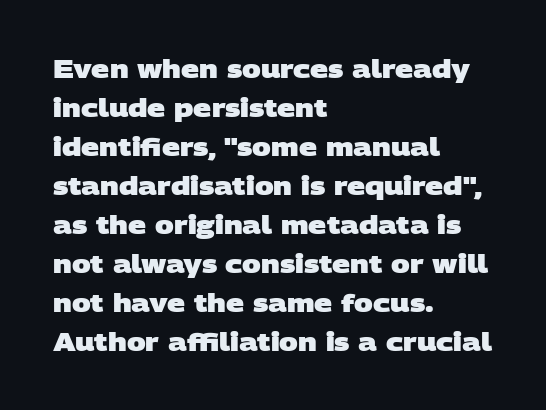
Q: Is the text bold? A: Yes.
Q: Is the text underlined? A: No.
Q: How is the paragraph aligned? A: Left-aligned.
Q: Is the spacing between letters normal or unusually wide? A: Normal.
Q: Is the spacing between lines tight, normal or loose? A: Normal.
